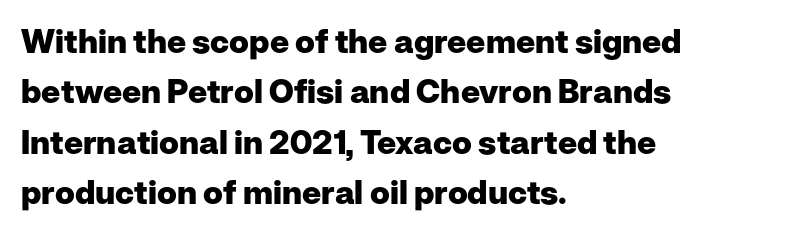
Q: Is the text bold? A: Yes.
Q: Is the text italic (slanted)? A: No, it is upright.
Q: Is the typeface a serif or a sans-serif typeface? A: Sans-serif.
Q: Is the text underlined? A: No.
Q: How is the paragraph aligned? A: Left-aligned.
Q: Is the spacing between letters normal or unusually wide? A: Normal.
Q: Is the spacing between lines tight, normal or loose? A: Normal.
Q: Width (condensed, normal, or wide)? A: Normal.
Q: Stroke contrast? A: Low.
Q: x-height? A: Medium.
Q: Monospaced? A: No.
